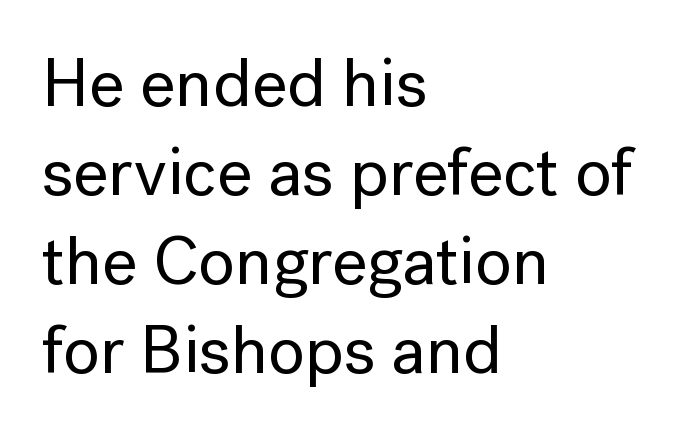
Q: Is the text italic (slanted)? A: No, it is upright.
Q: Is the typeface a serif or a sans-serif typeface? A: Sans-serif.
Q: Is the text underlined? A: No.
Q: How is the paragraph aligned? A: Left-aligned.
Q: Is the spacing between letters normal or unusually wide? A: Normal.
Q: Is the spacing between lines tight, normal or loose? A: Normal.
Q: Width (condensed, normal, or wide)? A: Normal.
Q: Stroke contrast? A: Low.
Q: x-height? A: Medium.
Q: Monospaced? A: No.
